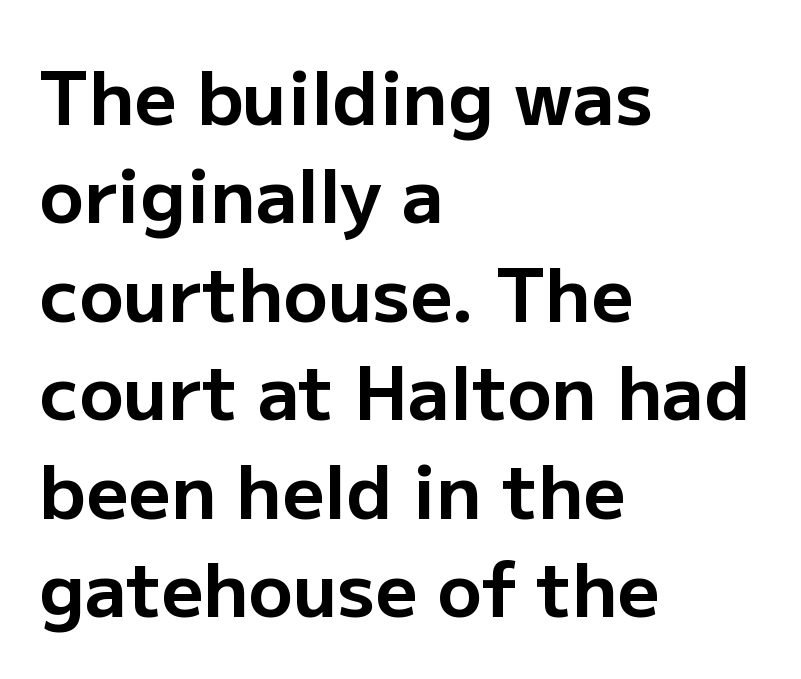
Q: Is the text bold? A: Yes.
Q: Is the text italic (slanted)? A: No, it is upright.
Q: Is the typeface a serif or a sans-serif typeface? A: Sans-serif.
Q: Is the text underlined? A: No.
Q: How is the paragraph aligned? A: Left-aligned.
Q: Is the spacing between letters normal or unusually wide? A: Normal.
Q: Is the spacing between lines tight, normal or loose? A: Normal.
Q: Width (condensed, normal, or wide)? A: Normal.
Q: Stroke contrast? A: Low.
Q: x-height? A: Medium.
Q: Monospaced? A: No.
